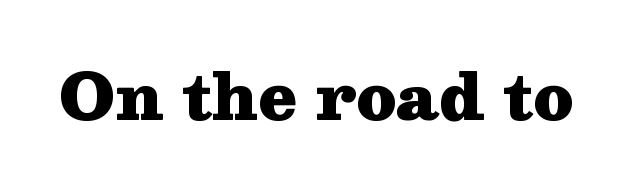
The image shows 62 px heavy, wide serif type, upright; set normal letter spacing, not underlined; medium stroke contrast and a medium x-height.
